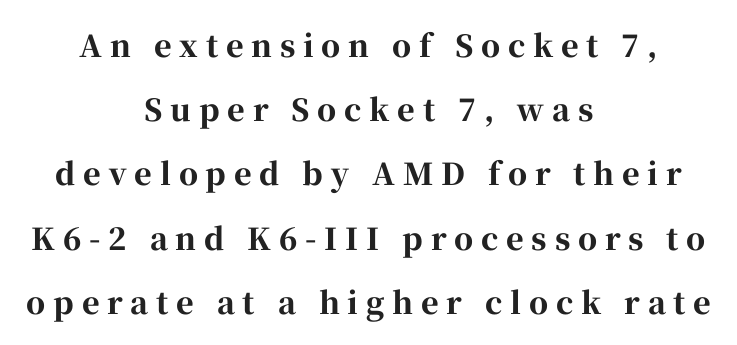
Q: Is the text bold? A: Yes.
Q: Is the text italic (slanted)? A: No, it is upright.
Q: Is the typeface a serif or a sans-serif typeface? A: Serif.
Q: Is the text underlined? A: No.
Q: How is the paragraph aligned? A: Centered.
Q: Is the spacing between letters normal or unusually wide? A: Unusually wide.
Q: Is the spacing between lines tight, normal or loose? A: Loose.
Q: Width (condensed, normal, or wide)? A: Normal.
Q: Stroke contrast? A: High.
Q: x-height? A: Medium.
Q: Monospaced? A: No.
